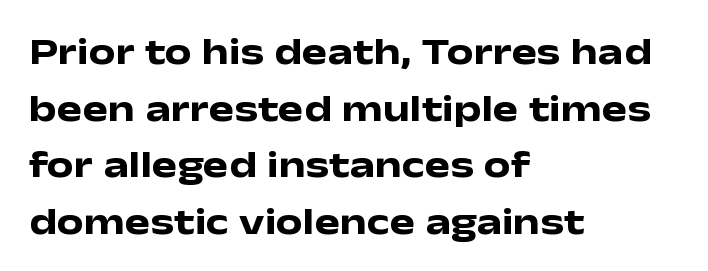
The image shows 38 px heavy, wide sans-serif type, upright; set left-aligned, normal line spacing (1.49x), normal letter spacing, not underlined; low stroke contrast and a medium x-height.
